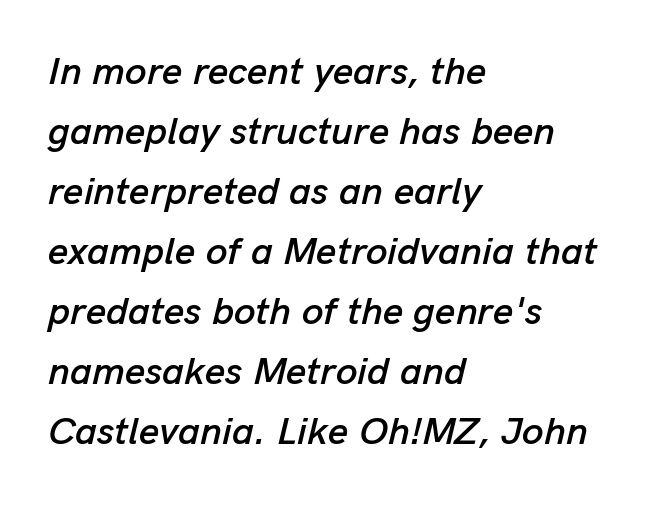
The rendering anchors every line to the left-hand side. Tall strokes in this sample are angled rather than plumb. The area under the type is left untouched. Regular leading. This rendering leaves character spacing at its baseline value. Note the varied advance widths — an 'i' is clearly narrower than an 'm'.
